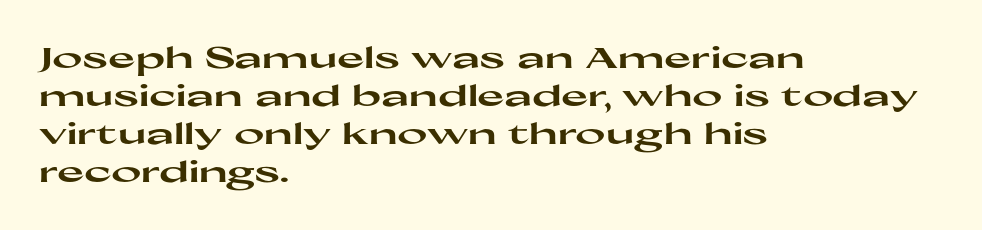
The image shows 29 px heavy, wide sans-serif type, upright; set left-aligned, normal line spacing (1.31x), normal letter spacing, not underlined; high stroke contrast and a medium x-height.
